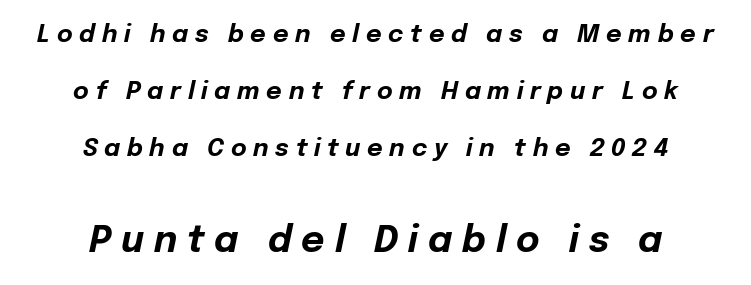
Q: Is the text bold? A: Yes.
Q: Is the text italic (slanted)? A: Yes, it leans right by about 12 degrees.
Q: Is the text underlined? A: No.
Q: How is the paragraph aligned? A: Centered.
Q: Is the spacing between letters normal or unusually wide? A: Unusually wide.
Q: Is the spacing between lines tight, normal or loose? A: Loose.
Q: Which block of text is set in a larger size, the first (top) or the second (bottom)? A: The second (bottom) one.
Q: Width (condensed, normal, or wide)? A: Normal.
Q: Stroke contrast? A: Low.
Q: x-height? A: Medium.
Q: Monospaced? A: No.
